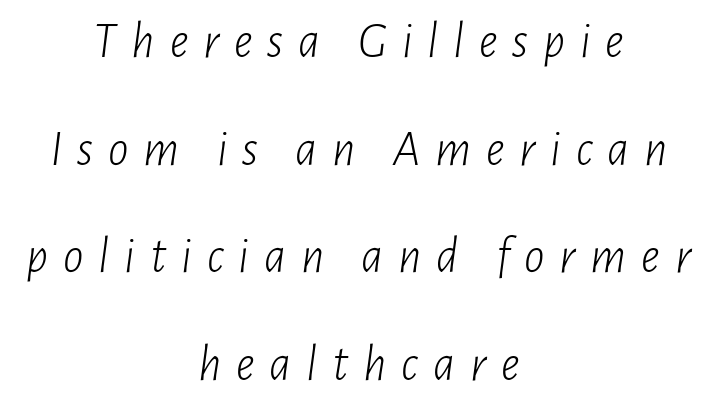
The image shows 51 px light, condensed type, italic (leaning right); set centered, loose line spacing (2.11x), unusually wide letter spacing (+0.29 em), not underlined; low stroke contrast and a medium x-height.
